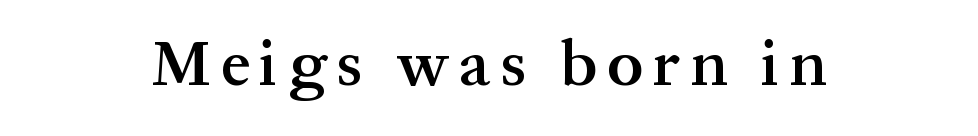
The image shows 65 px semibold serif type, upright; set centered, not underlined; medium stroke contrast and a medium x-height.
